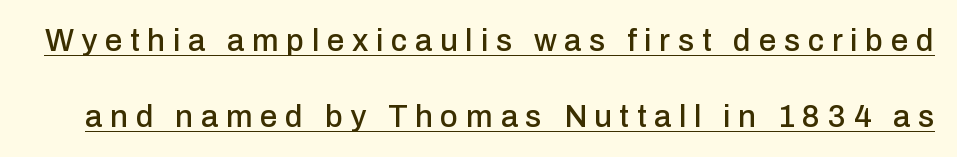
Style check: upright. Do the characters align in a grid? No, the font is proportional. You can see a thin bar hugging the bottom of the glyphs. In terms of letterspacing, this is a distinctly airy, spread setting. I'd call this a sans setting — the letters go barefoot.
